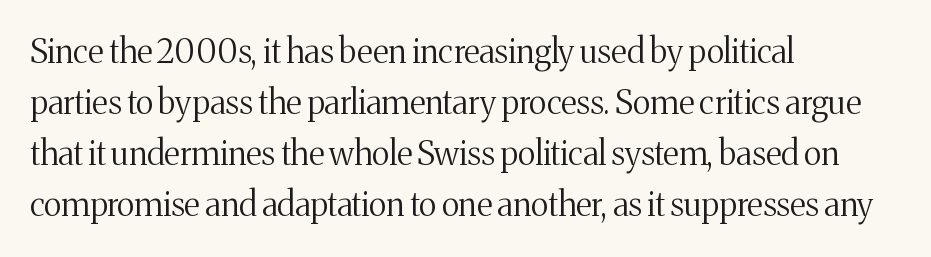
Q: Is the text bold? A: No.
Q: Is the text italic (slanted)? A: No, it is upright.
Q: Is the typeface a serif or a sans-serif typeface? A: Serif.
Q: Is the text underlined? A: No.
Q: How is the paragraph aligned? A: Left-aligned.
Q: Is the spacing between letters normal or unusually wide? A: Normal.
Q: Is the spacing between lines tight, normal or loose? A: Normal.
Q: Width (condensed, normal, or wide)? A: Normal.
Q: Stroke contrast? A: Medium.
Q: x-height? A: Medium.
Q: Monospaced? A: No.
